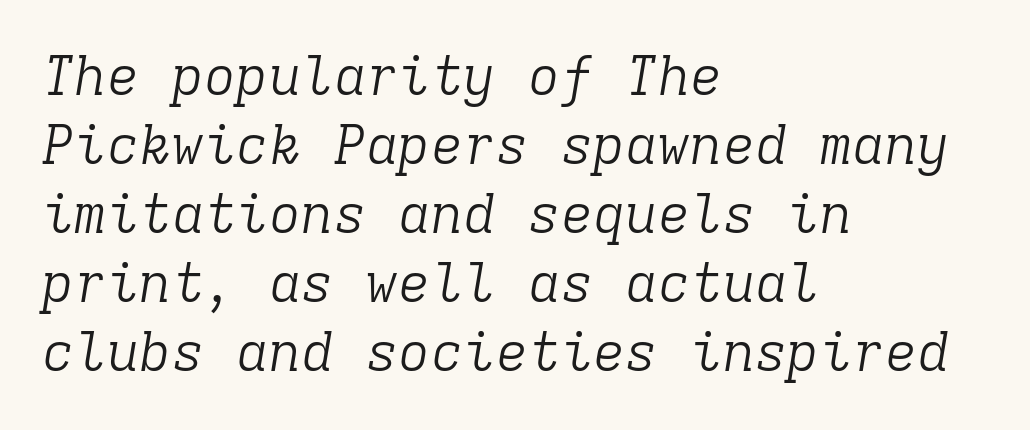
The image shows 54 px light serif type, italic (leaning right), monospaced; set left-aligned, normal line spacing (1.28x), normal letter spacing, not underlined; low stroke contrast and a medium x-height.
